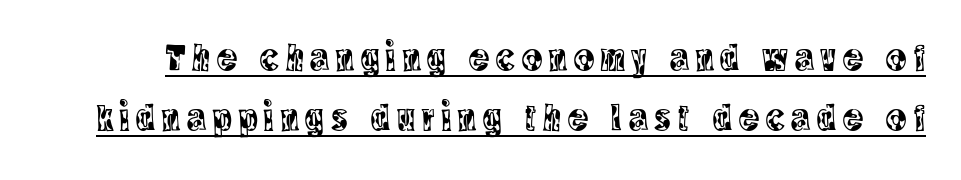
Q: Is the text italic (slanted)? A: No, it is upright.
Q: Is the typeface a serif or a sans-serif typeface? A: Serif.
Q: Is the text underlined? A: Yes.
Q: Is the spacing between lines tight, normal or loose? A: Normal.
Q: Width (condensed, normal, or wide)? A: Condensed.
Q: x-height? A: Large.
Q: Monospaced? A: No.
